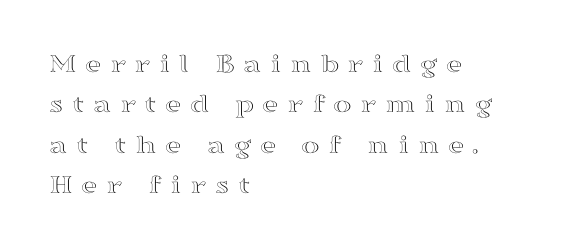
Display-style spreading of the glyphs; the letterfit is very open. These lines are rendered in a variable-pitch font. A typesetter would call this leading conventional body-copy spacing. Italic? Not at all — the glyphs are vertical. Has an underline been added? It has not.
